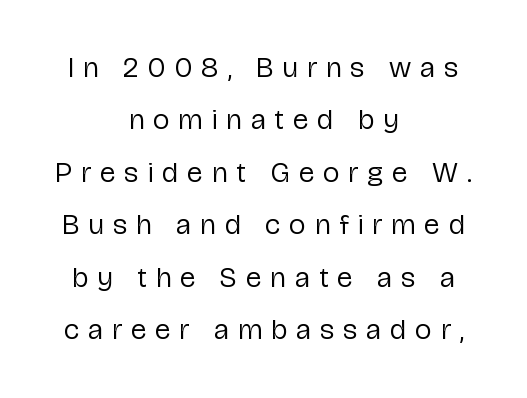
The image shows 29 px regular-weight sans-serif type, upright; set centered, line spacing 1.81x, unusually wide letter spacing (+0.31 em), not underlined; low stroke contrast and a medium x-height.
